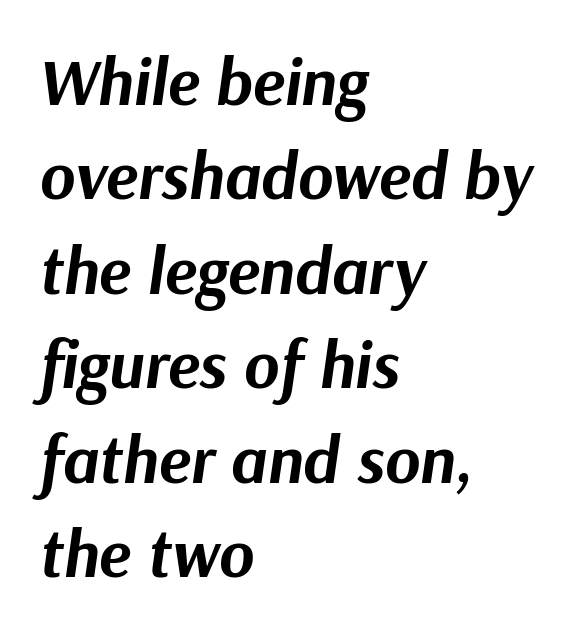
{"italic": "yes", "lean": "right", "slant_degrees": 9, "bold": "yes", "weight": "bold", "width": "normal", "stroke_contrast": "medium", "x_height": "medium", "monospaced": "no", "underline": "no", "align": "left", "line_spacing": "normal", "line_spacing_ratio": 1.41, "letter_spacing": "normal", "letter_spacing_em": 0.0, "glyph_px": 67}
